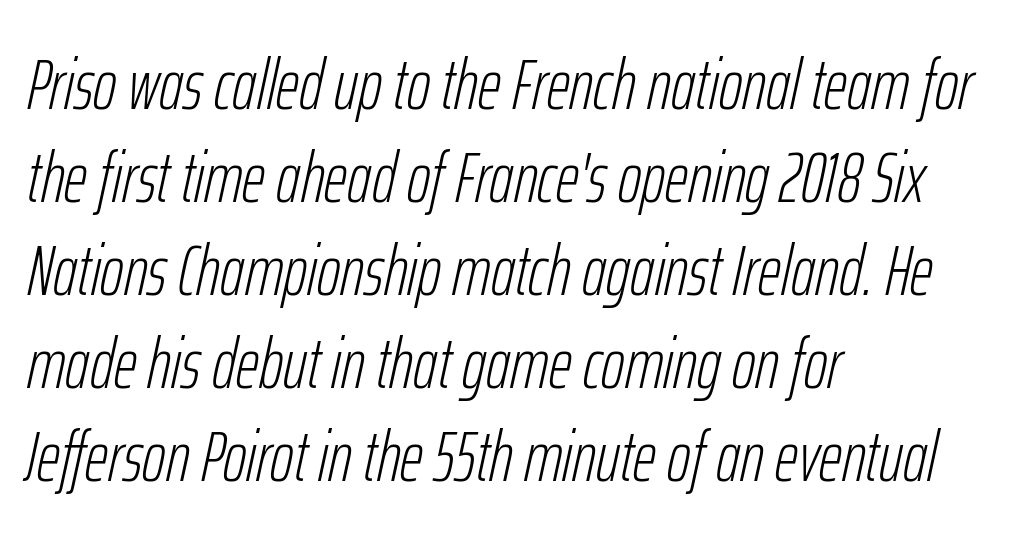
{"italic": "yes", "lean": "right", "slant_degrees": 12, "bold": "no", "weight": "light", "width": "condensed", "stroke_contrast": "low", "x_height": "medium", "monospaced": "no", "underline": "no", "align": "left", "line_spacing": "normal", "line_spacing_ratio": 1.29, "letter_spacing": "normal", "letter_spacing_em": 0.0, "glyph_px": 72}
